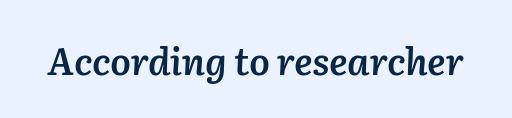
In terms of posture, this sample is oblique. Varying glyph widths throughout — classic text-font behaviour. The typesetting leans somewhat heavy: a semibold. Has an underline been added? It has not. Does extra space separate the letters? No, they use regular spacing.
